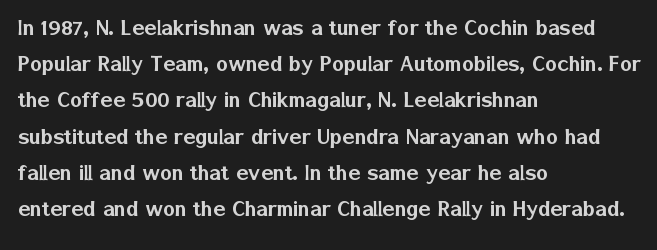
Q: Is the text italic (slanted)? A: No, it is upright.
Q: Is the text underlined? A: No.
Q: How is the paragraph aligned? A: Left-aligned.
Q: Is the spacing between letters normal or unusually wide? A: Normal.
Q: Is the spacing between lines tight, normal or loose? A: Normal.
